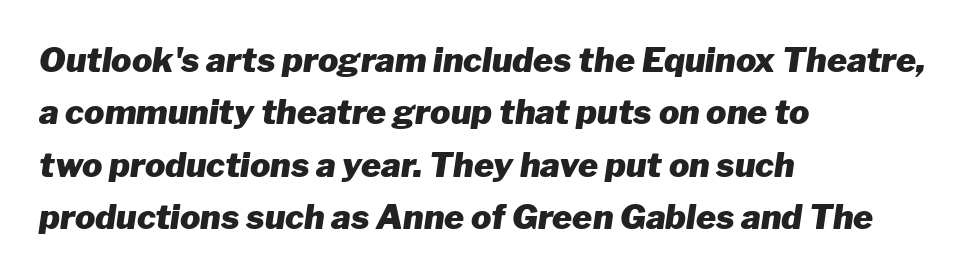
Q: Is the text bold? A: Yes.
Q: Is the text italic (slanted)? A: Yes, it leans right by about 8 degrees.
Q: Is the text underlined? A: No.
Q: How is the paragraph aligned? A: Left-aligned.
Q: Is the spacing between letters normal or unusually wide? A: Normal.
Q: Is the spacing between lines tight, normal or loose? A: Normal.
Q: Width (condensed, normal, or wide)? A: Normal.
Q: Stroke contrast? A: Low.
Q: x-height? A: Medium.
Q: Monospaced? A: No.
